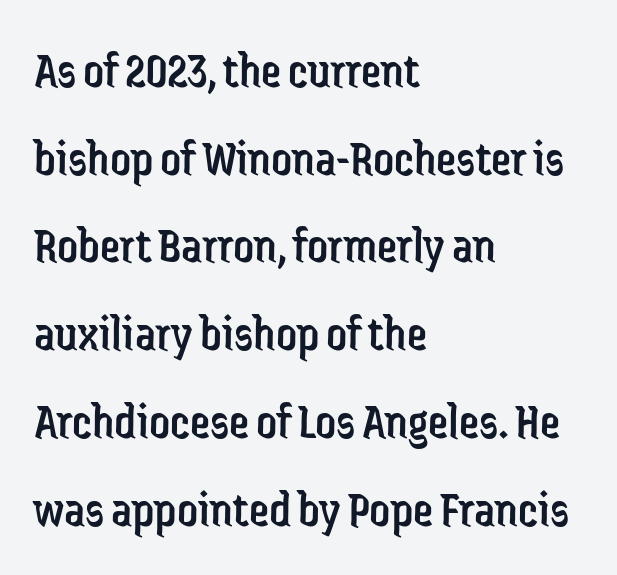
Proportional: the letters do not fall into vertical columns. Characters follow at the spacing the type designer built in. The rag falls on the right side of this text block. Quick note: not italic, upright. The words here are not underlined.
